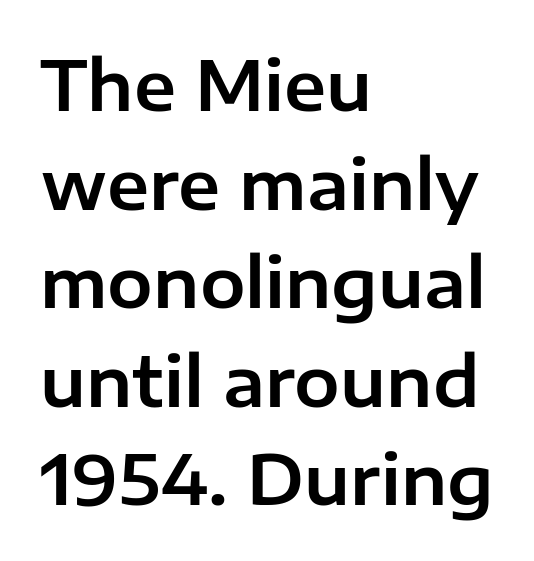
A bare baseline throughout the passage. Line spacing here is normal. The characters display no serif detailing; their extremities are plain. Letter spacing: default. Line starts are locked; line ends wander. Characters remain perfectly vertical along every line.
